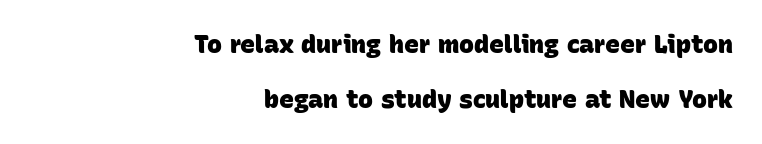
Baseline-to-baseline distance is far greater than the letter height. The compositor pushed each line to the right boundary. Characters follow at the spacing the type designer built in. Glance below the letters and you will spot only blank space.
